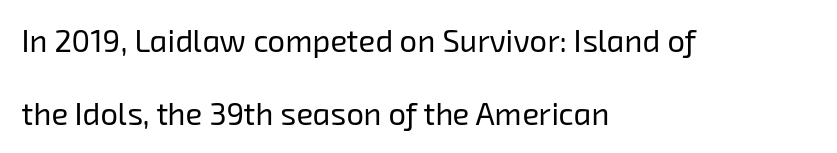
{"serif": "no", "bold": "no", "weight": "regular", "width": "normal", "stroke_contrast": "low", "x_height": "medium", "monospaced": "no", "underline": "no", "align": "left", "line_spacing": "loose", "line_spacing_ratio": 2.34, "letter_spacing": "normal", "letter_spacing_em": 0.0, "glyph_px": 31}
